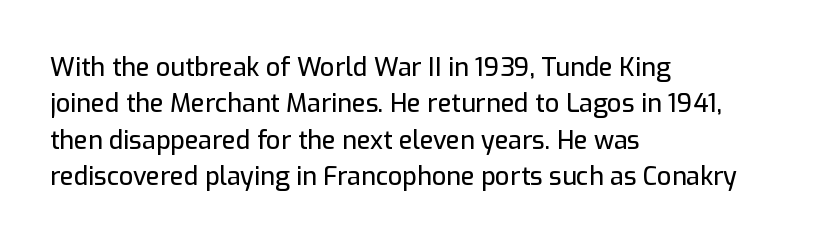
Q: Is the text italic (slanted)? A: No, it is upright.
Q: Is the text underlined? A: No.
Q: How is the paragraph aligned? A: Left-aligned.
Q: Is the spacing between letters normal or unusually wide? A: Normal.
Q: Is the spacing between lines tight, normal or loose? A: Normal.
